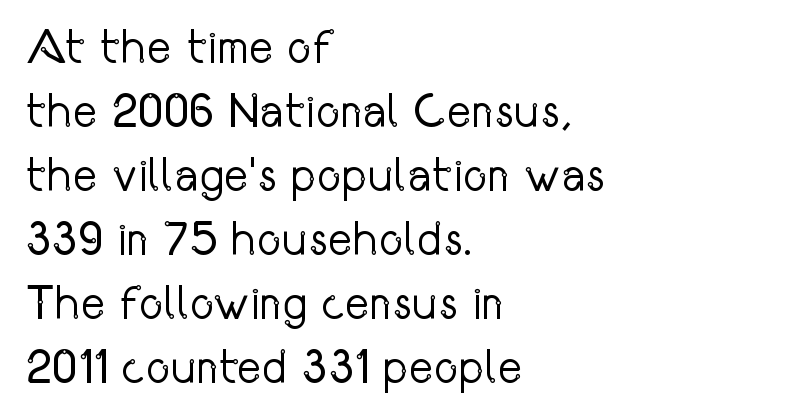
Q: Is the text bold? A: No.
Q: Is the text italic (slanted)? A: No, it is upright.
Q: Is the typeface a serif or a sans-serif typeface? A: Sans-serif.
Q: Is the text underlined? A: No.
Q: How is the paragraph aligned? A: Left-aligned.
Q: Is the spacing between letters normal or unusually wide? A: Normal.
Q: Is the spacing between lines tight, normal or loose? A: Normal.
Q: Width (condensed, normal, or wide)? A: Condensed.
Q: Stroke contrast? A: Low.
Q: x-height? A: Medium.
Q: Monospaced? A: No.
